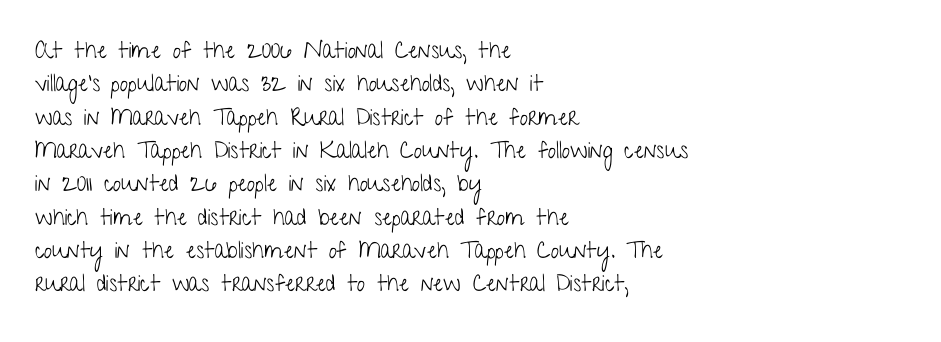
The image shows 23 px text type, upright; set left-aligned, normal line spacing (1.45x), normal letter spacing, not underlined.
